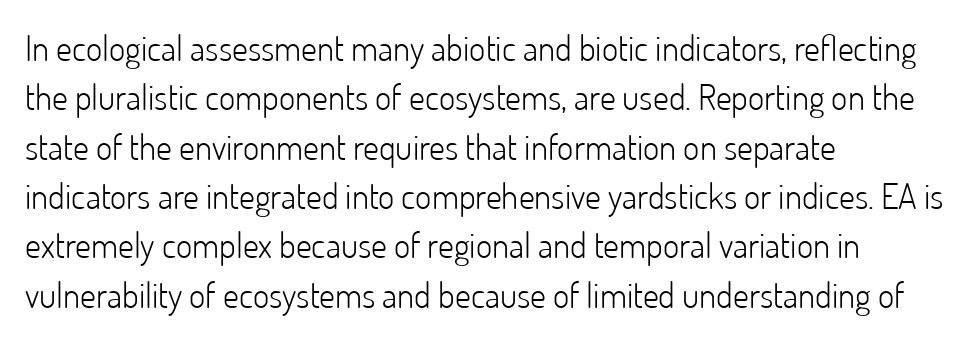
{"serif": "no", "italic": "no", "bold": "no", "weight": "light", "width": "normal", "stroke_contrast": "low", "x_height": "small", "monospaced": "no", "underline": "no", "align": "left", "line_spacing": "normal", "line_spacing_ratio": 1.41, "letter_spacing": "normal", "letter_spacing_em": 0.0, "glyph_px": 35}
